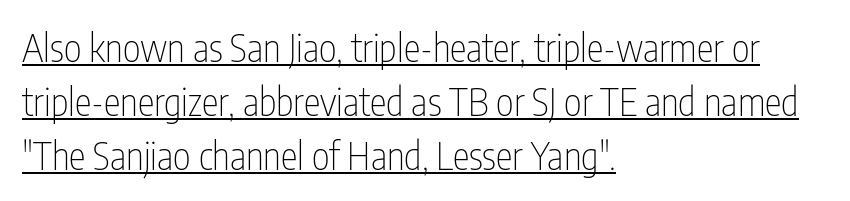
The image shows 38 px thin, condensed sans-serif type, upright; set left-aligned, normal line spacing (1.42x), normal letter spacing, underlined; low stroke contrast and a medium x-height.
